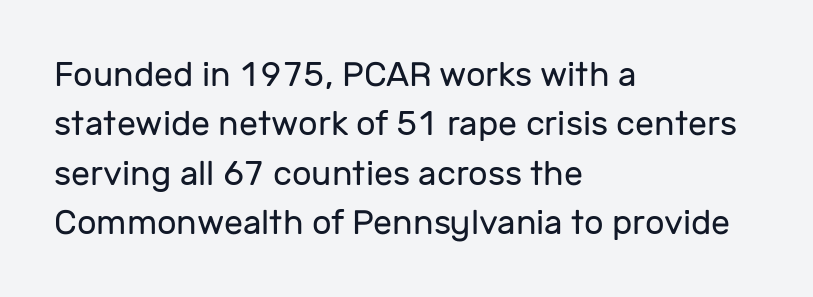
Caption: multi-line text, flush left, ragged right. Looks like regular typesetting: each glyph gets only the width it needs. Do the letters lean? They stand straight. A clean baseline with only descenders dipping below it. Nobody touched the tracking dial on this one. Serif or sans? Sans — the stroke terminals are bare.
